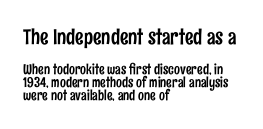
The image shows 21 px text type, upright; set left-aligned, tight line spacing (0.95x), normal letter spacing, not underlined; the first (top) block is 1.5x larger.
